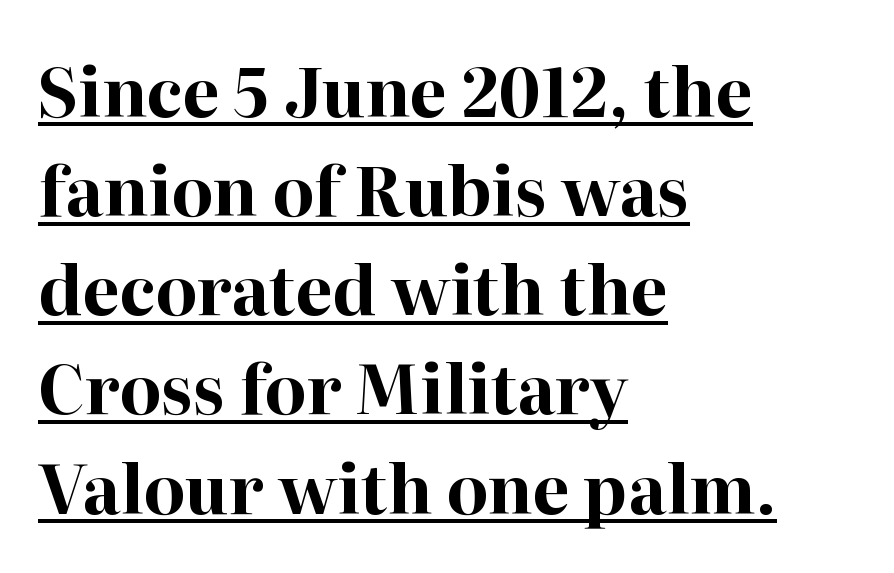
Q: Is the text bold? A: Yes.
Q: Is the text italic (slanted)? A: No, it is upright.
Q: Is the typeface a serif or a sans-serif typeface? A: Serif.
Q: Is the text underlined? A: Yes.
Q: How is the paragraph aligned? A: Left-aligned.
Q: Is the spacing between letters normal or unusually wide? A: Normal.
Q: Is the spacing between lines tight, normal or loose? A: Normal.
Q: Width (condensed, normal, or wide)? A: Normal.
Q: Stroke contrast? A: High.
Q: x-height? A: Medium.
Q: Monospaced? A: No.
